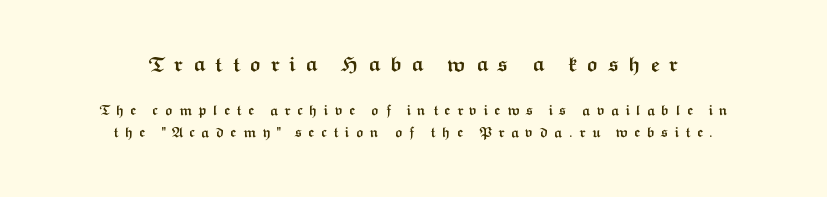
Q: Is the text bold? A: Yes.
Q: Is the text italic (slanted)? A: No, it is upright.
Q: Is the text underlined? A: No.
Q: How is the paragraph aligned? A: Centered.
Q: Is the spacing between letters normal or unusually wide? A: Unusually wide.
Q: Is the spacing between lines tight, normal or loose? A: Normal.
Q: Which block of text is set in a larger size, the first (top) or the second (bottom)? A: The first (top) one.
